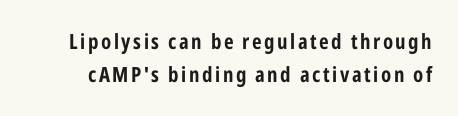
Q: Is the text italic (slanted)? A: No, it is upright.
Q: Is the text underlined? A: No.
Q: Is the spacing between lines tight, normal or loose? A: Normal.
